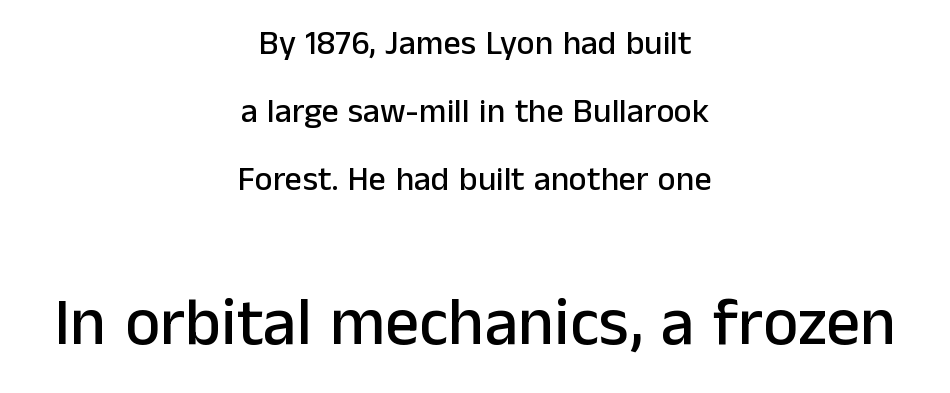
The following chunk of copy outweighs the initial chunk in type size. A typesetter would call this proportional, since set widths differ per character. Glyph-to-glyph distance matches everyday printed text. Compared with typical paragraphs, the rows here are farther apart. One-word summary of the alignment: center.
